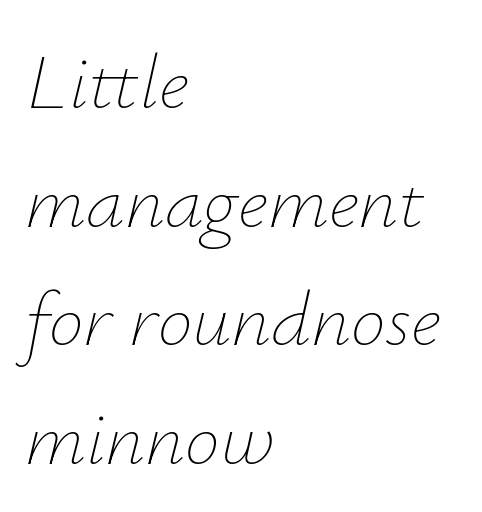
Q: Is the text bold? A: No.
Q: Is the text italic (slanted)? A: Yes, it leans right by about 12 degrees.
Q: Is the text underlined? A: No.
Q: How is the paragraph aligned? A: Left-aligned.
Q: Is the spacing between letters normal or unusually wide? A: Normal.
Q: Is the spacing between lines tight, normal or loose? A: Normal.
Q: Width (condensed, normal, or wide)? A: Normal.
Q: Stroke contrast? A: Low.
Q: x-height? A: Small.
Q: Monospaced? A: No.
